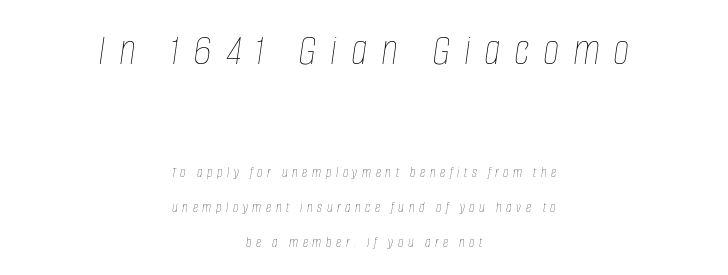
The image shows 45 px thin, condensed type, italic (leaning right); set centered, loose line spacing (2.32x), unusually wide letter spacing (+0.3 em), not underlined; the first (top) block is 3.0x larger; low stroke contrast and a large x-height.
